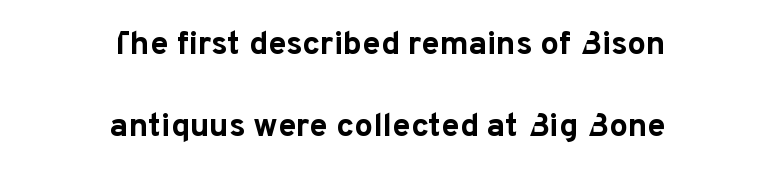
Italic: no, the glyphs are upright roman. Line starts and ends both wander, symmetrically. Here the designer chose a conventional face with non-uniform glyph widths. Tracking here is standard; glyphs follow each other at the usual distance. Letterform terminals end flat and unadorned throughout the passage. What's the leading like? Stretched, with rows far apart.
